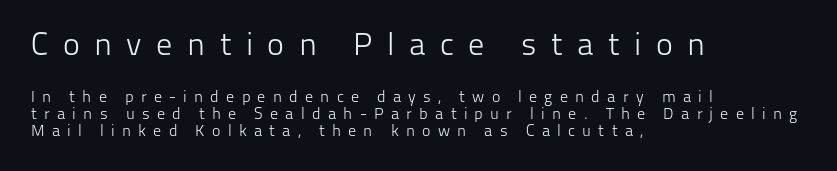
{"serif": "no", "italic": "no", "bold": "no", "weight": "light", "width": "normal", "stroke_contrast": "low", "x_height": "medium", "monospaced": "no", "underline": "no", "align": "left", "line_spacing": "tight", "line_spacing_ratio": 1.05, "letter_spacing": "wide", "letter_spacing_em": 0.45, "larger_block": "first", "size_ratio": 2.0, "glyph_px": 32}
